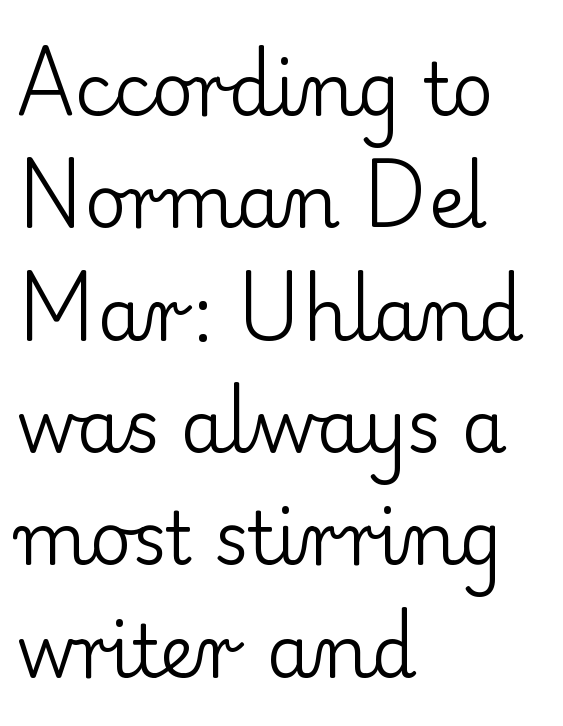
Varying glyph widths throughout — classic text-font behaviour. The horizontal fit of the characters is conventional and even. It's the straight-up-and-down kind of type. One-word summary of the alignment: left. Bold? No — there's no thickening of the strokes.
